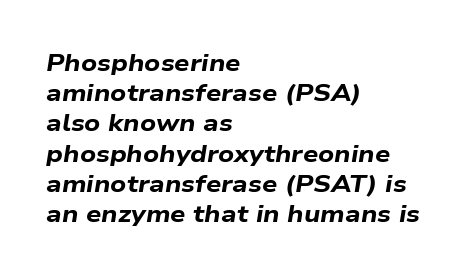
The image shows 24 px bold type, italic (leaning right); set left-aligned, normal line spacing (1.26x), normal letter spacing, not underlined.
